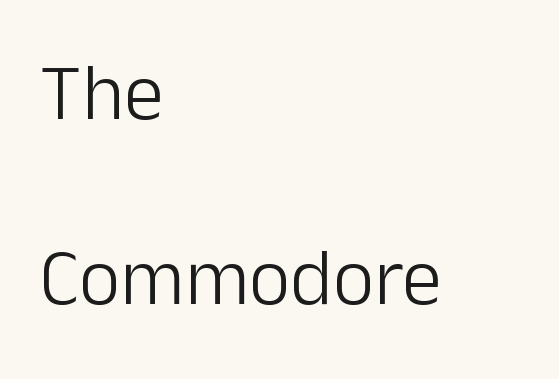
The image shows 80 px light sans-serif type, upright; set left-aligned, loose line spacing (2.31x), normal letter spacing, not underlined; low stroke contrast and a medium x-height.
